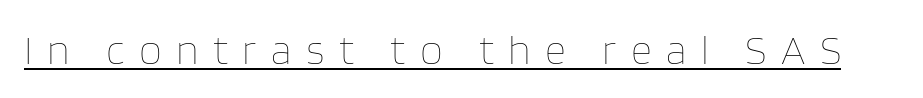
{"italic": "no", "bold": "no", "weight": "thin", "width": "normal", "stroke_contrast": "low", "x_height": "large", "monospaced": "no", "underline": "yes", "letter_spacing": "wide", "letter_spacing_em": 0.35, "glyph_px": 41}
